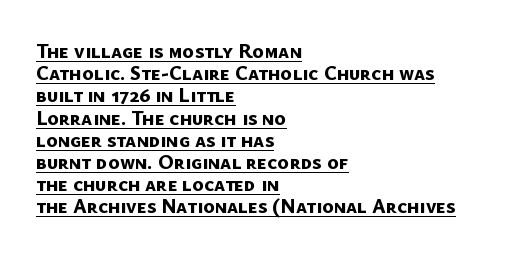
Q: Is the text bold? A: Yes.
Q: Is the text underlined? A: Yes.
Q: How is the paragraph aligned? A: Left-aligned.
Q: Is the spacing between letters normal or unusually wide? A: Normal.
Q: Is the spacing between lines tight, normal or loose? A: Tight.
